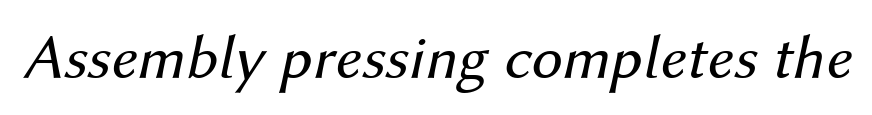
{"italic": "yes", "lean": "right", "slant_degrees": 12, "bold": "no", "weight": "regular", "width": "normal", "stroke_contrast": "medium", "x_height": "medium", "monospaced": "no", "underline": "no", "letter_spacing": "normal", "letter_spacing_em": 0.0, "glyph_px": 63}
